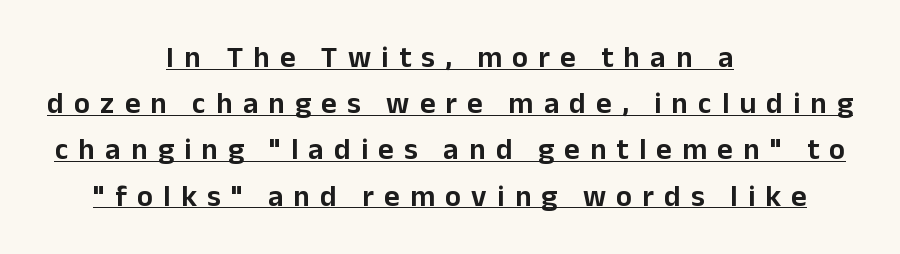
This sample has the flowing, uneven cadence of proportional lettering. How are the letters spaced? Widely, with obvious added tracking. The type family on display is of the sans-serif kind. Rows of type keep a routine distance in the vertical direction. If you drew a line through each stem, it would be perfectly vertical. Each line of the rendering has a horizontal stroke beneath the glyphs.
